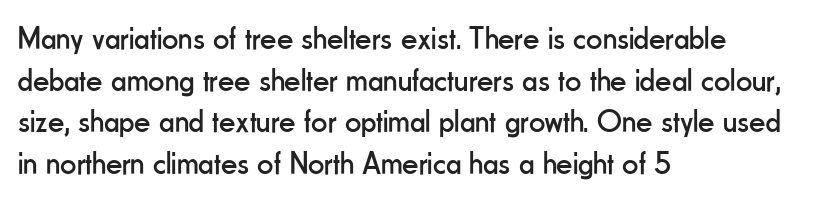
The image shows 32 px regular-weight, condensed sans-serif type, upright; set left-aligned, normal line spacing (1.3x), normal letter spacing, not underlined; low stroke contrast and a small x-height.
